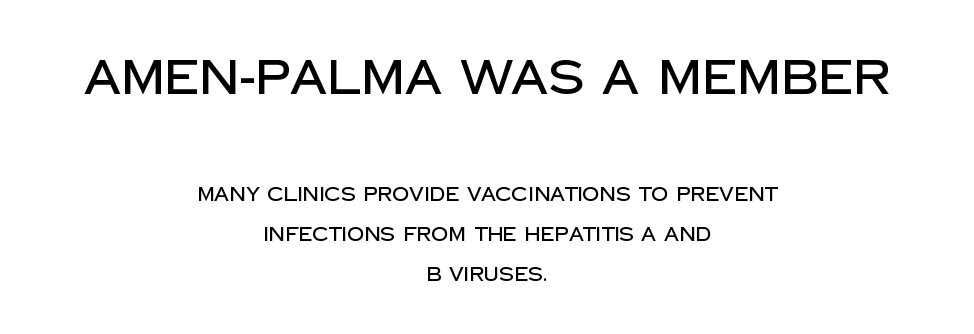
{"serif": "no", "italic": "no", "width": "normal", "stroke_contrast": "low", "x_height": "large", "monospaced": "no", "underline": "no", "align": "center", "line_spacing": "loose", "line_spacing_ratio": 2.1, "letter_spacing": "normal", "letter_spacing_em": 0.0, "larger_block": "first", "size_ratio": 2.47, "glyph_px": 47}
